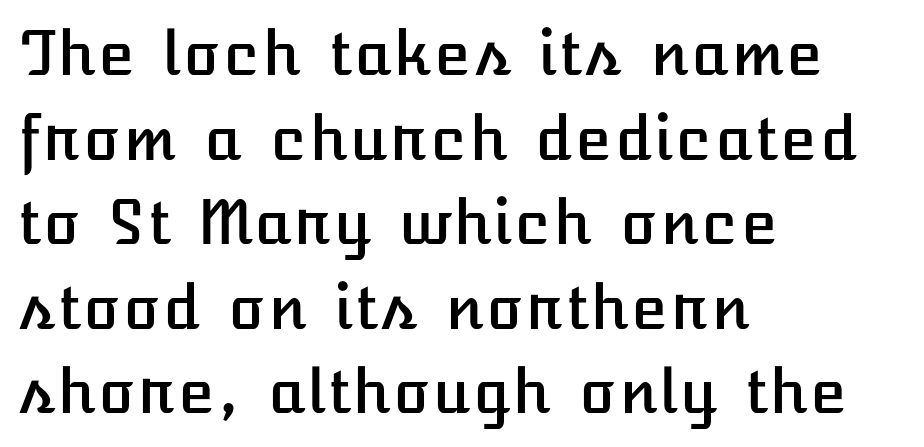
{"italic": "no", "width": "normal", "stroke_contrast": "low", "x_height": "medium", "underline": "no", "align": "left", "line_spacing": "normal", "line_spacing_ratio": 1.41, "letter_spacing": "normal", "letter_spacing_em": 0.0, "glyph_px": 60}
